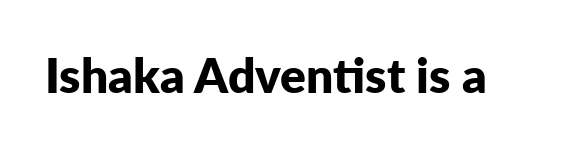
Q: Is the text bold? A: Yes.
Q: Is the text italic (slanted)? A: No, it is upright.
Q: Is the typeface a serif or a sans-serif typeface? A: Sans-serif.
Q: Is the text underlined? A: No.
Q: Is the spacing between letters normal or unusually wide? A: Normal.
Q: Width (condensed, normal, or wide)? A: Normal.
Q: Stroke contrast? A: Low.
Q: x-height? A: Medium.
Q: Monospaced? A: No.
